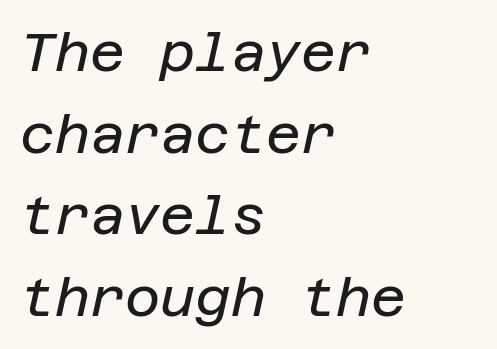
{"italic": "yes", "lean": "right", "slant_degrees": 12, "bold": "no", "weight": "regular", "width": "normal", "stroke_contrast": "low", "x_height": "large", "underline": "no", "align": "left", "line_spacing": "normal", "line_spacing_ratio": 1.51, "letter_spacing": "normal", "letter_spacing_em": 0.0, "glyph_px": 54}
